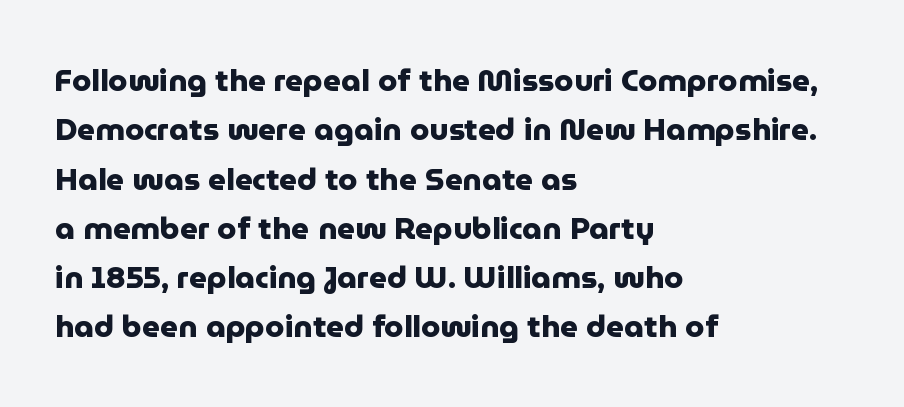
{"serif": "no", "italic": "no", "bold": "yes", "weight": "heavy", "width": "normal", "stroke_contrast": "low", "x_height": "medium", "monospaced": "no", "underline": "no", "align": "left", "line_spacing": "normal", "line_spacing_ratio": 1.59, "letter_spacing": "normal", "letter_spacing_em": 0.0, "glyph_px": 31}
